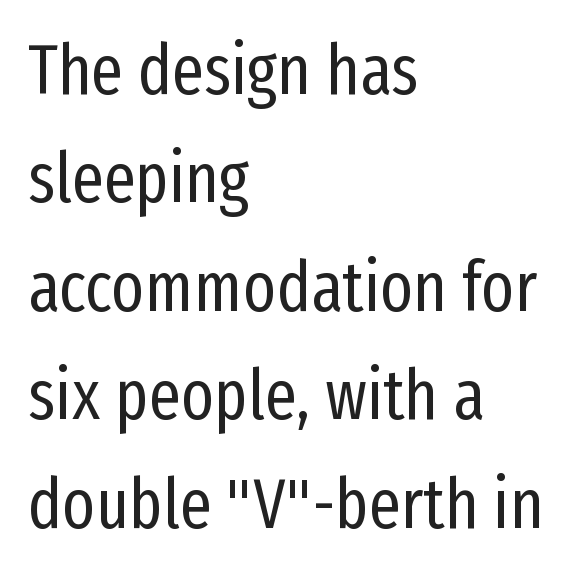
Compared with a centered layout, this one pins lines to the left instead. A typesetter would label this face a sans. Regular leading. Italic? Not at all — the glyphs are vertical. The letters advance in unequal steps, a hallmark of proportional type.
